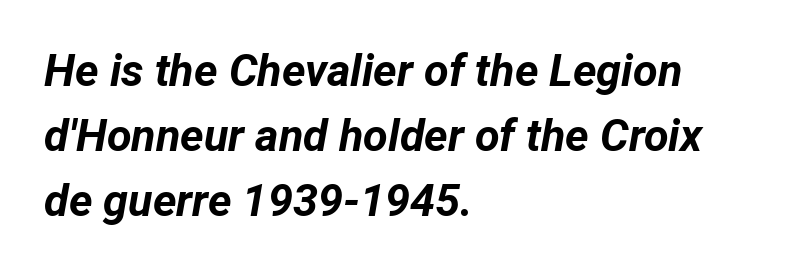
{"italic": "yes", "lean": "right", "slant_degrees": 12, "bold": "yes", "weight": "bold", "width": "normal", "stroke_contrast": "low", "x_height": "medium", "monospaced": "no", "underline": "no", "align": "left", "line_spacing": "normal", "line_spacing_ratio": 1.45, "letter_spacing": "normal", "letter_spacing_em": 0.0, "glyph_px": 45}
